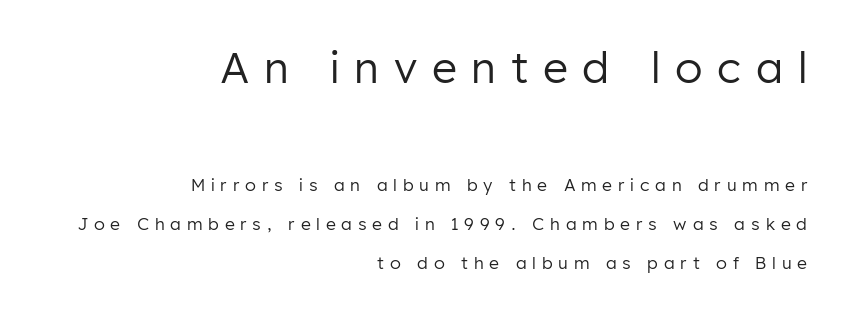
Q: Is the text bold? A: No.
Q: Is the text italic (slanted)? A: No, it is upright.
Q: Is the typeface a serif or a sans-serif typeface? A: Sans-serif.
Q: Is the text underlined? A: No.
Q: How is the paragraph aligned? A: Right-aligned.
Q: Is the spacing between letters normal or unusually wide? A: Unusually wide.
Q: Is the spacing between lines tight, normal or loose? A: Loose.
Q: Which block of text is set in a larger size, the first (top) or the second (bottom)? A: The first (top) one.
Q: Width (condensed, normal, or wide)? A: Normal.
Q: Stroke contrast? A: Low.
Q: x-height? A: Medium.
Q: Monospaced? A: No.
